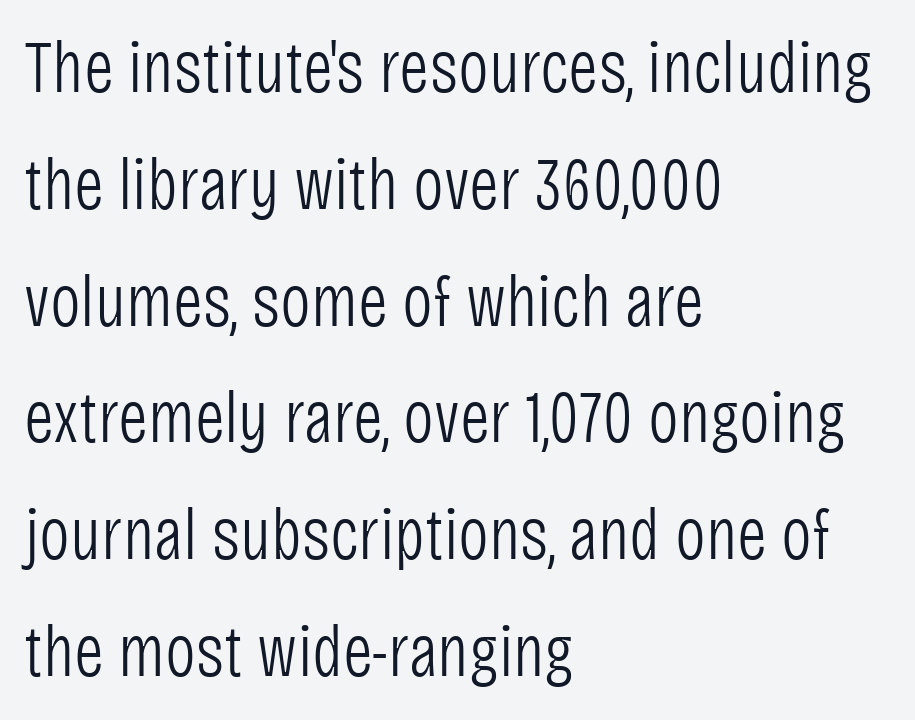
{"serif": "no", "italic": "no", "bold": "no", "weight": "light", "width": "condensed", "stroke_contrast": "low", "x_height": "large", "monospaced": "no", "underline": "no", "align": "left", "line_spacing": "normal", "line_spacing_ratio": 1.6, "letter_spacing": "normal", "letter_spacing_em": 0.0, "glyph_px": 73}
